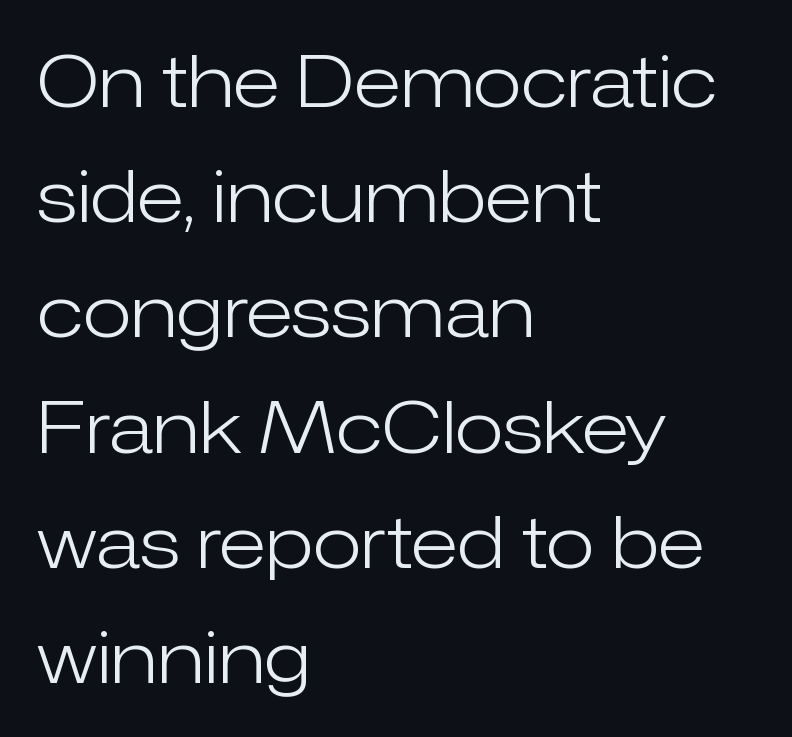
Q: Is the text bold? A: No.
Q: Is the text italic (slanted)? A: No, it is upright.
Q: Is the typeface a serif or a sans-serif typeface? A: Sans-serif.
Q: Is the text underlined? A: No.
Q: How is the paragraph aligned? A: Left-aligned.
Q: Is the spacing between letters normal or unusually wide? A: Normal.
Q: Is the spacing between lines tight, normal or loose? A: Normal.
Q: Width (condensed, normal, or wide)? A: Normal.
Q: Stroke contrast? A: Low.
Q: x-height? A: Medium.
Q: Monospaced? A: No.
